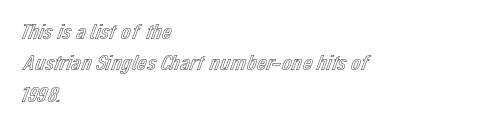
Q: Is the text italic (slanted)? A: Yes.
Q: Is the text underlined? A: No.
Q: How is the paragraph aligned? A: Left-aligned.
Q: Is the spacing between letters normal or unusually wide? A: Normal.
Q: Is the spacing between lines tight, normal or loose? A: Normal.
